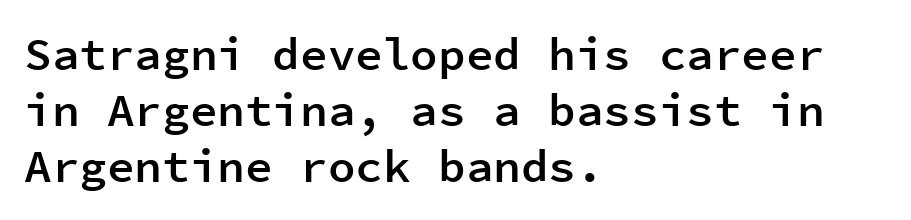
The image shows 46 px semibold sans-serif type, upright, monospaced; set left-aligned, line spacing 1.22x, normal letter spacing, not underlined; low stroke contrast and a medium x-height.
